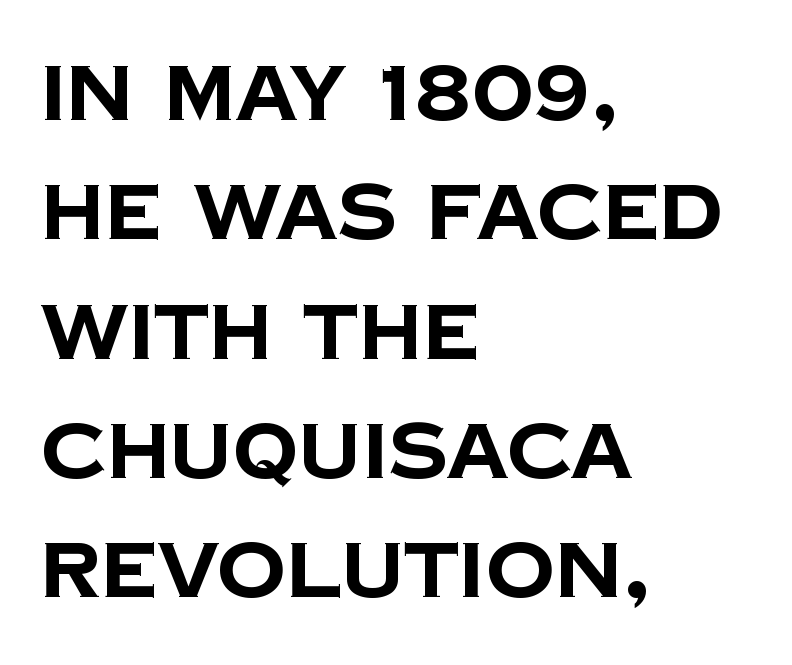
Each word holds together tightly as a unit, with standard inter-letter gaps. Descender tails drop into unmarked territory. Interline gaps are of average width in this sample. Stroke thickness is high; the sample reads as a true bold. The face used here is proportionally spaced, like ordinary book or web type. Every row of glyphs begins at an identical x-position on the left.
